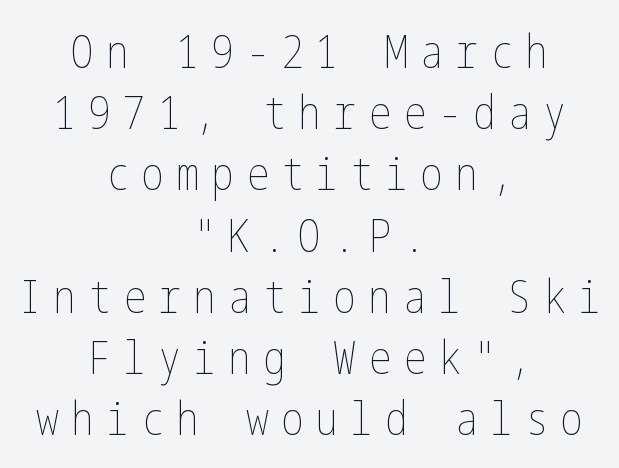
{"italic": "no", "bold": "no", "weight": "thin", "width": "condensed", "stroke_contrast": "low", "x_height": "medium", "underline": "no", "align": "center", "line_spacing": "normal", "line_spacing_ratio": 1.33, "letter_spacing": "wide", "letter_spacing_em": 0.26, "glyph_px": 46}
